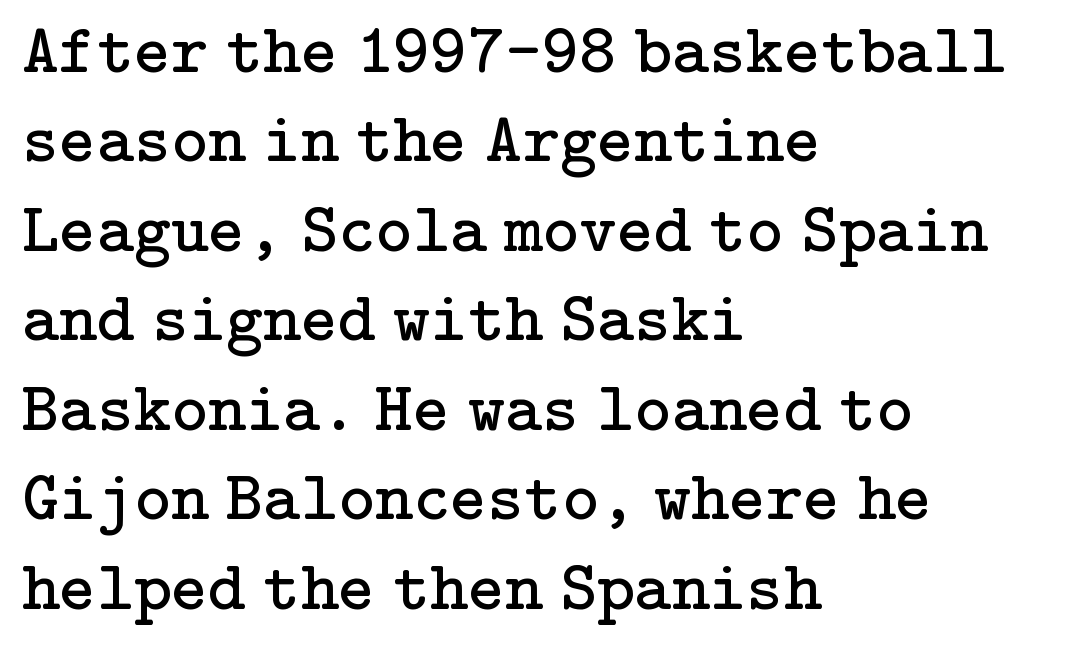
{"serif": "yes", "italic": "no", "bold": "no", "weight": "regular", "width": "normal", "stroke_contrast": "low", "x_height": "medium", "underline": "no", "align": "left", "line_spacing": "normal", "line_spacing_ratio": 1.26, "letter_spacing": "normal", "letter_spacing_em": 0.0, "glyph_px": 71}
